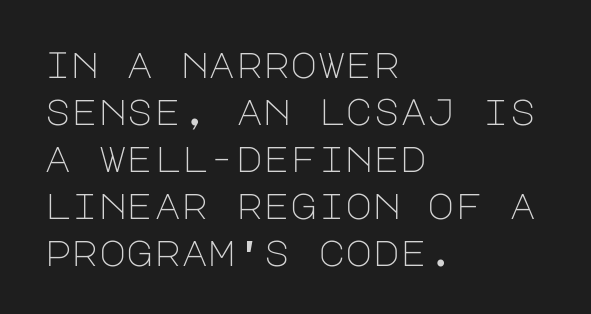
The image shows 37 px light sans-serif type, upright; set left-aligned, normal line spacing (1.27x), normal letter spacing, not underlined; low stroke contrast and a large x-height.
